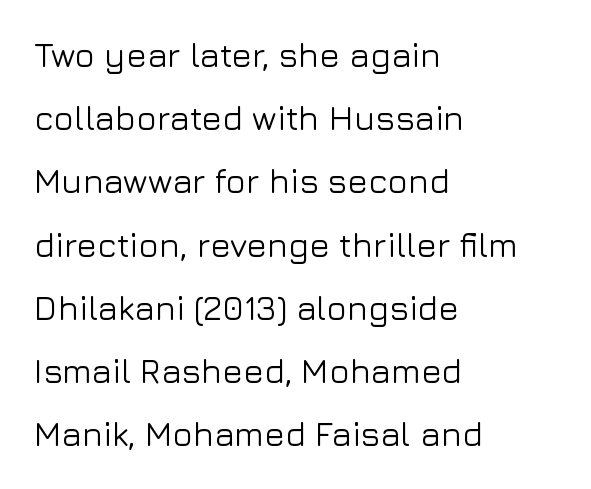
{"serif": "no", "italic": "no", "width": "normal", "stroke_contrast": "low", "x_height": "medium", "monospaced": "no", "underline": "no", "align": "left", "line_spacing_ratio": 1.86, "letter_spacing": "normal", "letter_spacing_em": 0.0, "glyph_px": 34}
